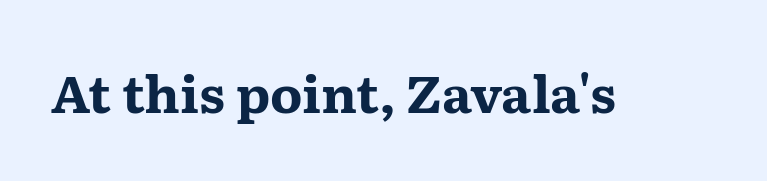
Q: Is the text bold? A: Yes.
Q: Is the text italic (slanted)? A: No, it is upright.
Q: Is the typeface a serif or a sans-serif typeface? A: Serif.
Q: Is the text underlined? A: No.
Q: Is the spacing between letters normal or unusually wide? A: Normal.
Q: Width (condensed, normal, or wide)? A: Wide.
Q: Stroke contrast? A: Medium.
Q: x-height? A: Medium.
Q: Monospaced? A: No.
